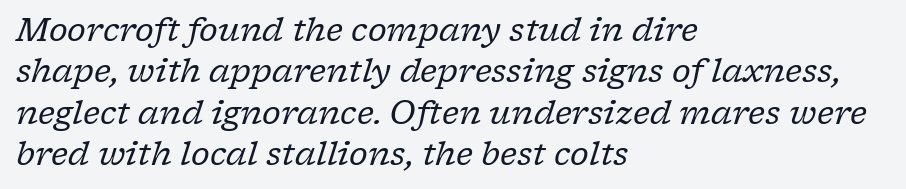
The image shows 32 px regular-weight serif type, italic (leaning right); set left-aligned, normal line spacing (1.29x), normal letter spacing, not underlined; low stroke contrast and a medium x-height.
